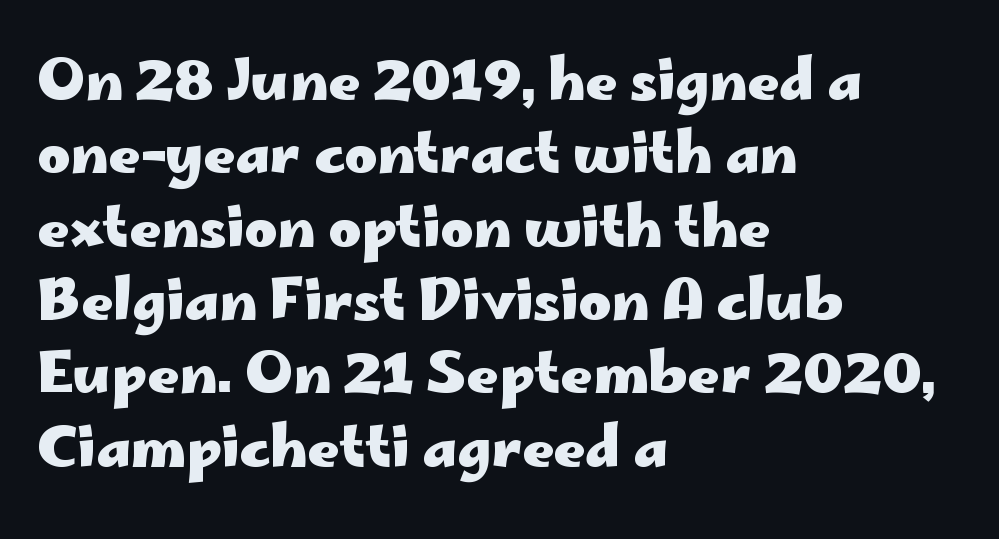
{"serif": "no", "italic": "no", "bold": "yes", "weight": "heavy", "width": "wide", "stroke_contrast": "low", "x_height": "small", "monospaced": "no", "underline": "no", "align": "left", "line_spacing": "normal", "line_spacing_ratio": 1.31, "letter_spacing": "normal", "letter_spacing_em": 0.0, "glyph_px": 56}
